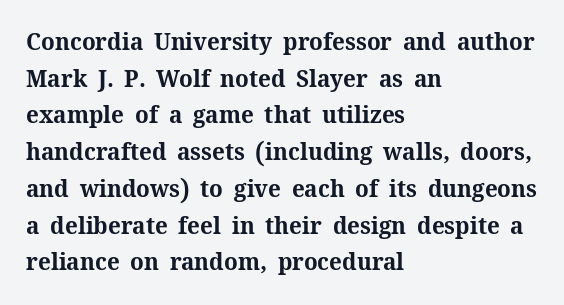
Q: Is the text bold? A: Yes.
Q: Is the text italic (slanted)? A: No, it is upright.
Q: Is the text underlined? A: No.
Q: How is the paragraph aligned? A: Left-aligned.
Q: Is the spacing between letters normal or unusually wide? A: Normal.
Q: Is the spacing between lines tight, normal or loose? A: Normal.
